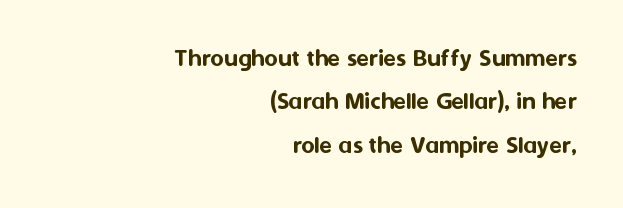
Regular leading. These lines are set flush right with a ragged left edge. In terms of posture, this sample is upright. Characters follow at the spacing the type designer built in. Lines of text with bare space underneath.
